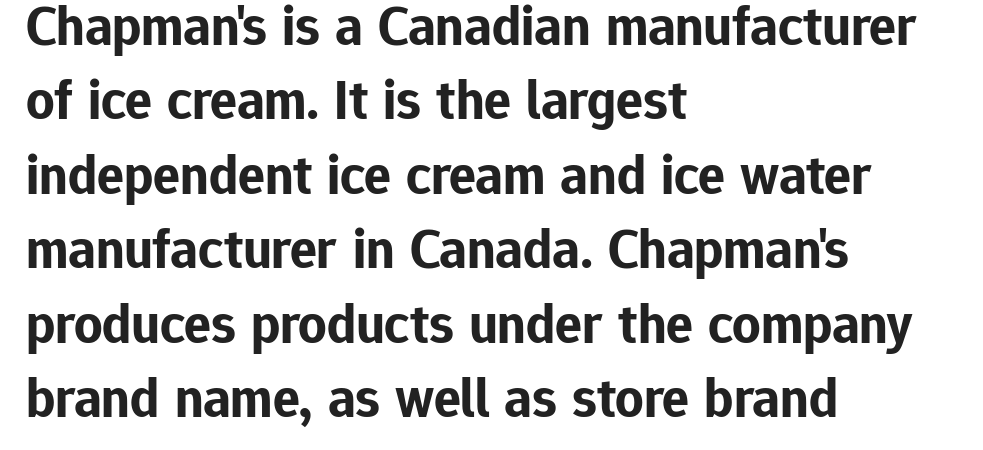
The passage shown is typed in a proportional face where columns would drift. Characters remain perfectly vertical along every line. Where is the straight margin? On the left. The glyphs have the mass of a bold cut. Line spacing here is normal.
